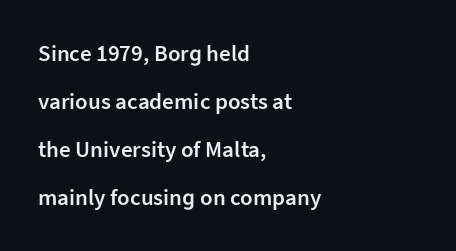
Q: Is the text bold? A: Semi-bold.
Q: Is the text italic (slanted)? A: No, it is upright.
Q: Is the text underlined? A: No.
Q: How is the paragraph aligned? A: Left-aligned.
Q: Is the spacing between letters normal or unusually wide? A: Normal.
Q: Is the spacing between lines tight, normal or loose? A: Loose.
